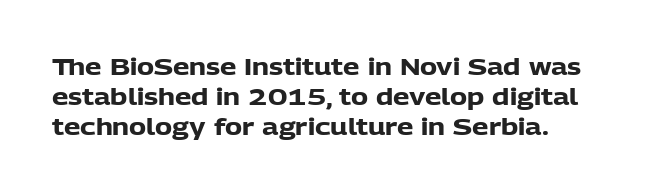
Q: Is the text bold? A: Yes.
Q: Is the text italic (slanted)? A: No, it is upright.
Q: Is the text underlined? A: No.
Q: How is the paragraph aligned? A: Left-aligned.
Q: Is the spacing between letters normal or unusually wide? A: Normal.
Q: Is the spacing between lines tight, normal or loose? A: Normal.
